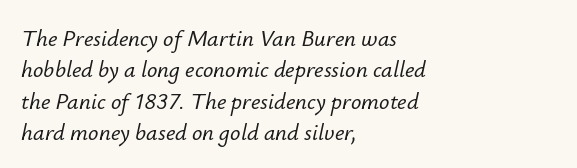
Characters are canted at an angle relative to the baseline's perpendicular. Notice how descenders clear the ascenders below comfortably — that's standard leading. A clean baseline with only descenders dipping below it. Each line starts at the same left margin while the right side varies.
